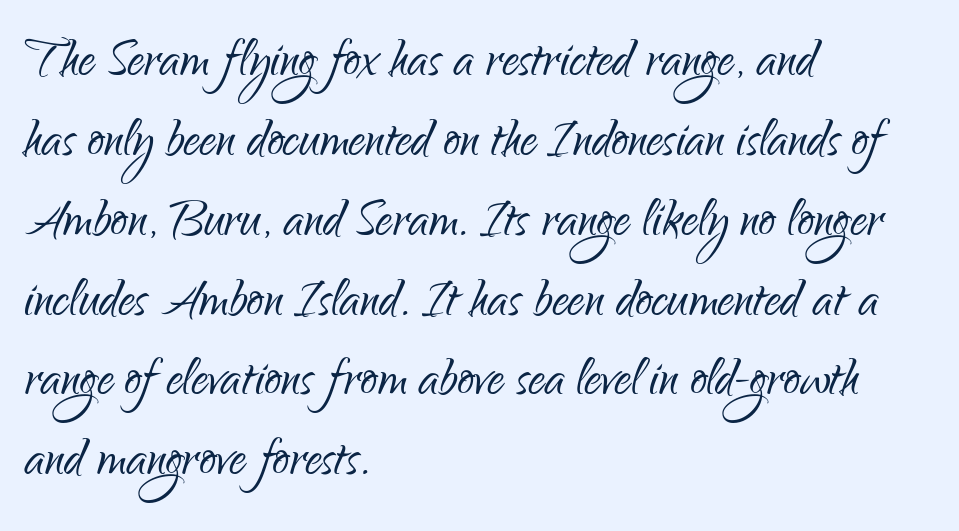
{"serif": "no", "bold": "no", "weight": "light", "width": "condensed", "stroke_contrast": "low", "x_height": "small", "monospaced": "no", "underline": "no", "align": "left", "line_spacing_ratio": 1.21, "letter_spacing": "normal", "letter_spacing_em": 0.0, "glyph_px": 66}
